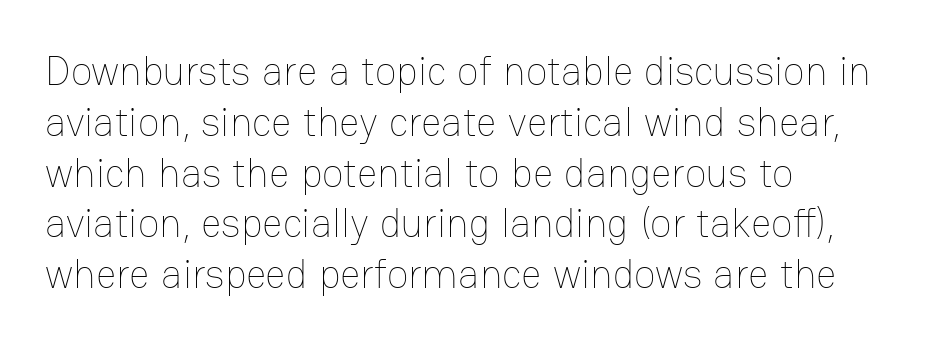
The image shows 40 px thin type, upright; set left-aligned, normal line spacing (1.27x), normal letter spacing, not underlined; low stroke contrast and a medium x-height.
